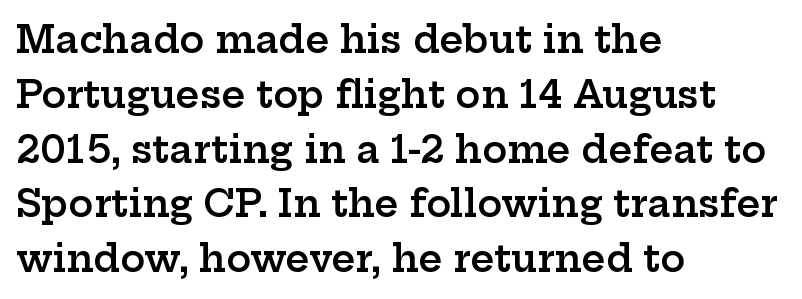
The image shows 37 px semibold, wide serif type, upright; set left-aligned, normal line spacing (1.48x), normal letter spacing, not underlined; low stroke contrast and a medium x-height.
